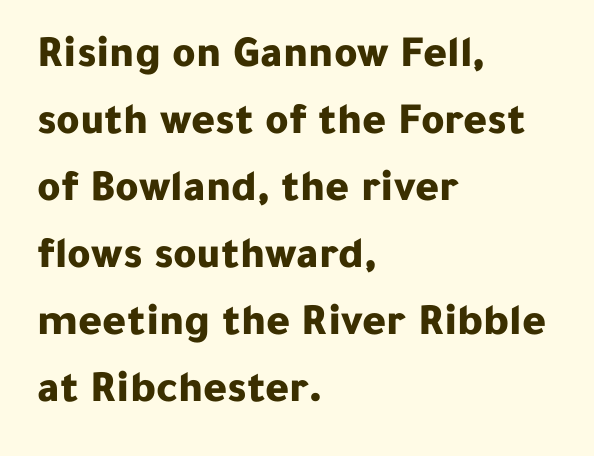
{"serif": "no", "italic": "no", "bold": "yes", "weight": "bold", "width": "normal", "stroke_contrast": "low", "x_height": "medium", "monospaced": "no", "underline": "no", "align": "left", "line_spacing": "normal", "line_spacing_ratio": 1.49, "letter_spacing": "normal", "letter_spacing_em": 0.0, "glyph_px": 45}
